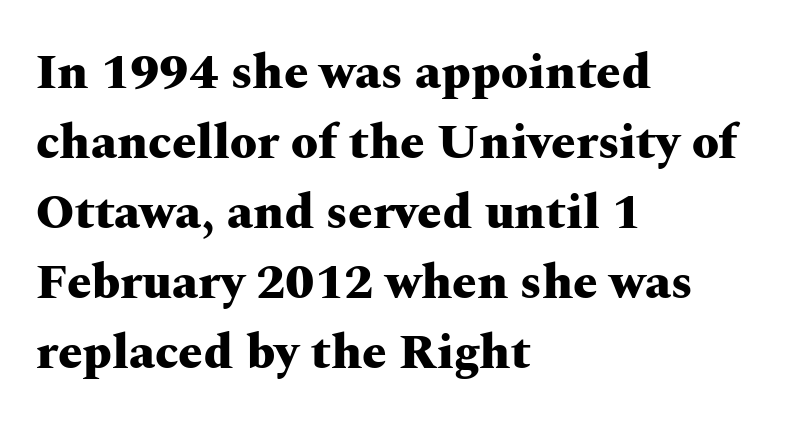
{"serif": "yes", "italic": "no", "bold": "yes", "weight": "heavy", "width": "wide", "stroke_contrast": "medium", "x_height": "medium", "monospaced": "no", "underline": "no", "align": "left", "line_spacing": "normal", "line_spacing_ratio": 1.43, "letter_spacing": "normal", "letter_spacing_em": 0.0, "glyph_px": 49}
